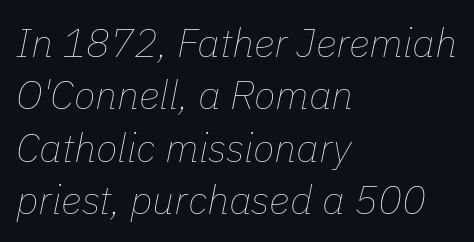
Q: Is the text bold? A: No.
Q: Is the text italic (slanted)? A: Yes, it leans right by about 11 degrees.
Q: Is the text underlined? A: No.
Q: How is the paragraph aligned? A: Left-aligned.
Q: Is the spacing between letters normal or unusually wide? A: Normal.
Q: Is the spacing between lines tight, normal or loose? A: Normal.
Q: Width (condensed, normal, or wide)? A: Normal.
Q: Stroke contrast? A: Low.
Q: x-height? A: Medium.
Q: Monospaced? A: No.
